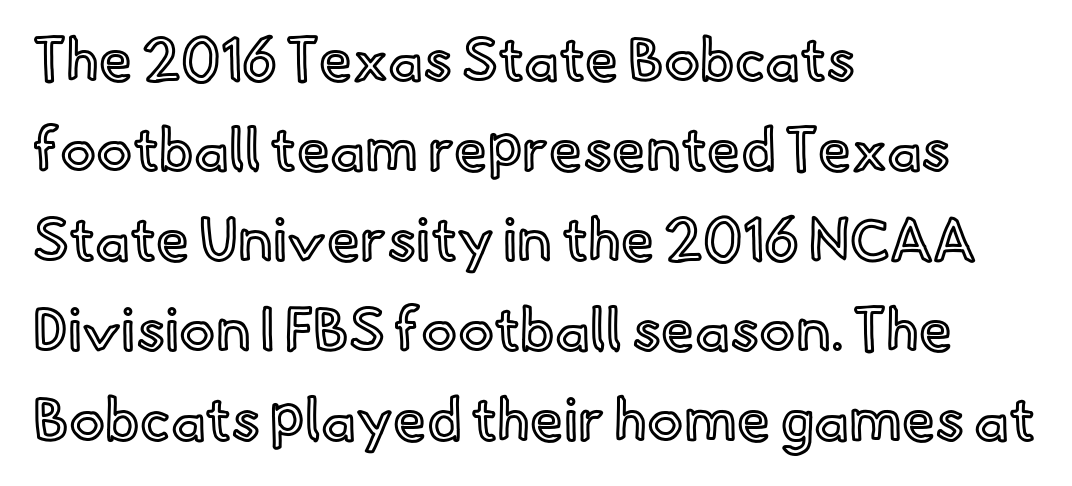
{"italic": "no", "width": "normal", "x_height": "small", "monospaced": "no", "underline": "no", "align": "left", "line_spacing": "normal", "line_spacing_ratio": 1.5, "letter_spacing": "normal", "letter_spacing_em": 0.0, "glyph_px": 60}
